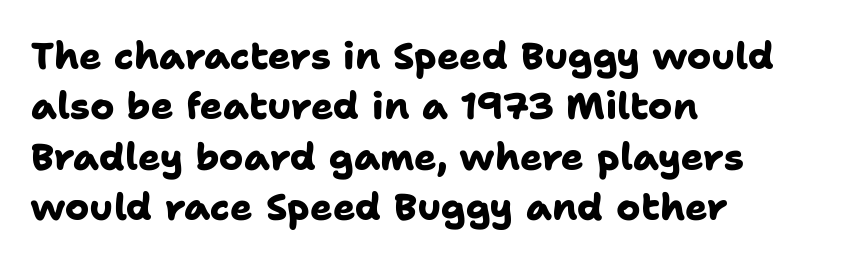
{"serif": "no", "bold": "yes", "weight": "heavy", "width": "normal", "stroke_contrast": "low", "x_height": "medium", "monospaced": "no", "underline": "no", "align": "left", "line_spacing": "normal", "line_spacing_ratio": 1.36, "letter_spacing": "normal", "letter_spacing_em": 0.0, "glyph_px": 37}
